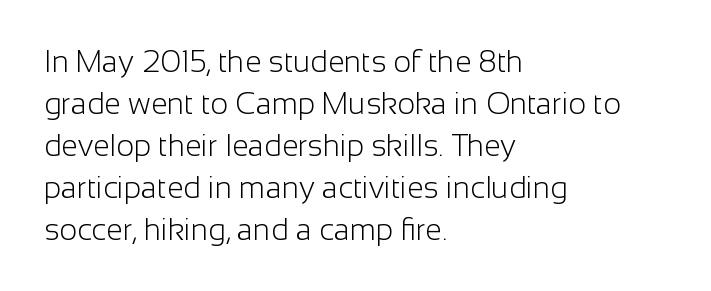
The rendering anchors every line to the left-hand side. The font sits on the lighter half of the weight spectrum, regular included. To sum up the face: it is a sans, with no serifs. Words appear dense and cohesive because spacing is normal. Designer's note — italics off, roman on. The rendering uses natural spacing where letterforms have individual widths.
